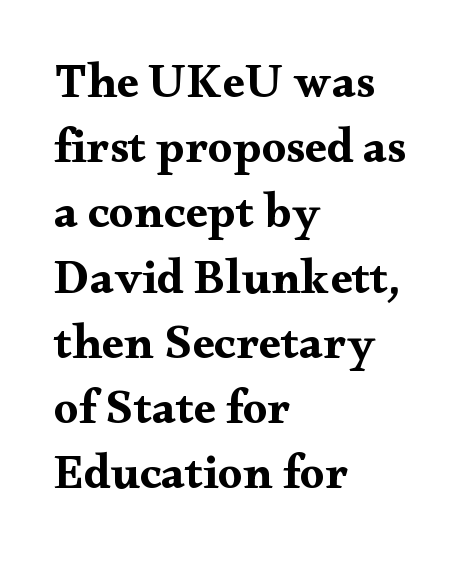
Q: Is the text bold? A: Yes.
Q: Is the text italic (slanted)? A: No, it is upright.
Q: Is the typeface a serif or a sans-serif typeface? A: Serif.
Q: Is the text underlined? A: No.
Q: How is the paragraph aligned? A: Left-aligned.
Q: Is the spacing between letters normal or unusually wide? A: Normal.
Q: Is the spacing between lines tight, normal or loose? A: Normal.
Q: Width (condensed, normal, or wide)? A: Wide.
Q: Stroke contrast? A: Medium.
Q: x-height? A: Small.
Q: Monospaced? A: No.
